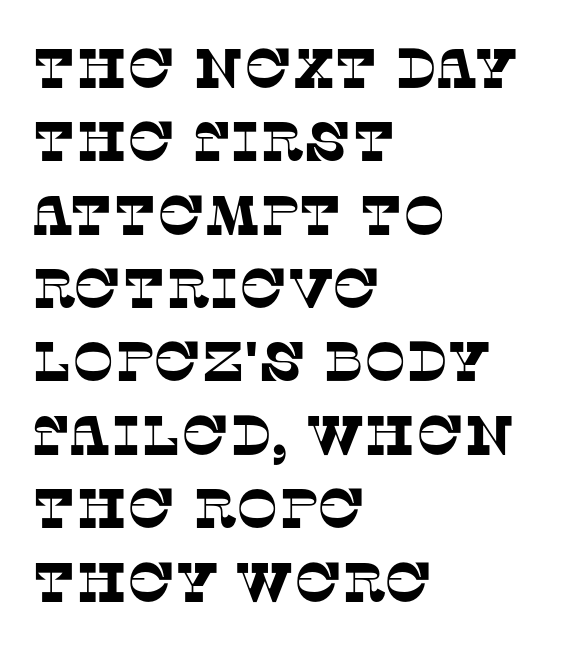
The image shows 56 px serif type; set left-aligned, normal line spacing (1.31x), normal letter spacing, not underlined; low stroke contrast and a large x-height.
